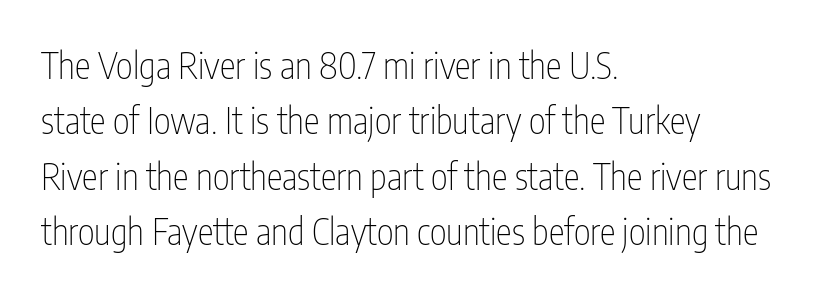
{"serif": "no", "italic": "no", "bold": "no", "weight": "thin", "width": "condensed", "stroke_contrast": "low", "x_height": "medium", "monospaced": "no", "underline": "no", "align": "left", "line_spacing": "normal", "line_spacing_ratio": 1.54, "letter_spacing": "normal", "letter_spacing_em": 0.0, "glyph_px": 36}
